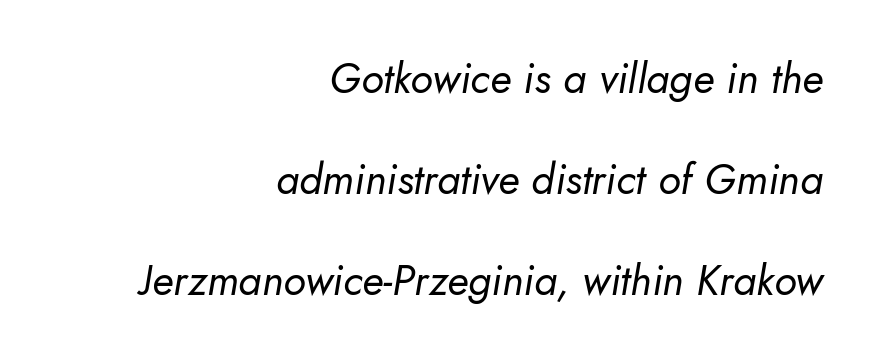
Q: Is the text bold? A: No.
Q: Is the typeface a serif or a sans-serif typeface? A: Sans-serif.
Q: Is the text underlined? A: No.
Q: How is the paragraph aligned? A: Right-aligned.
Q: Is the spacing between letters normal or unusually wide? A: Normal.
Q: Is the spacing between lines tight, normal or loose? A: Loose.
Q: Width (condensed, normal, or wide)? A: Normal.
Q: Stroke contrast? A: Low.
Q: x-height? A: Small.
Q: Monospaced? A: No.
